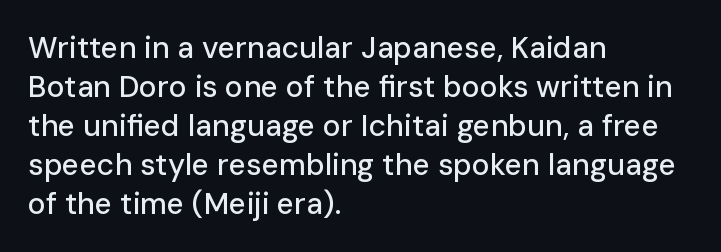
Line spacing here is normal. Words appear dense and cohesive because spacing is normal. Horizontal alignment here is leftward, the default for most running prose. Italic? Not at all — the glyphs are vertical. Classification — sans serif.
